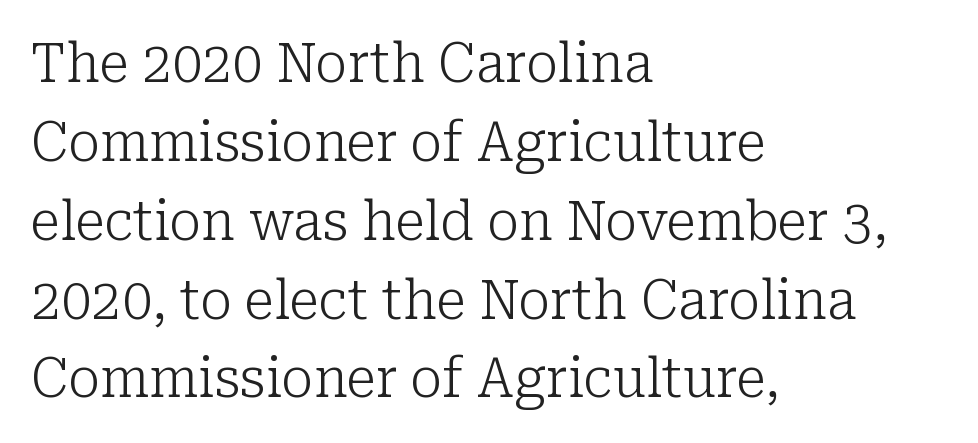
{"serif": "yes", "italic": "no", "bold": "no", "weight": "light", "width": "normal", "stroke_contrast": "low", "x_height": "medium", "monospaced": "no", "underline": "no", "align": "left", "line_spacing": "normal", "line_spacing_ratio": 1.46, "letter_spacing": "normal", "letter_spacing_em": 0.0, "glyph_px": 54}
